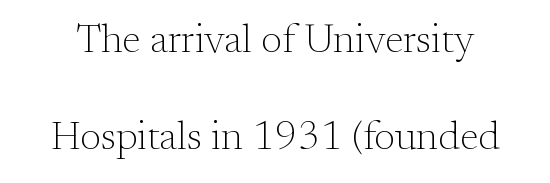
The image shows 40 px light serif type, upright; set loose line spacing (2.43x), normal letter spacing, not underlined; medium stroke contrast and a small x-height.
